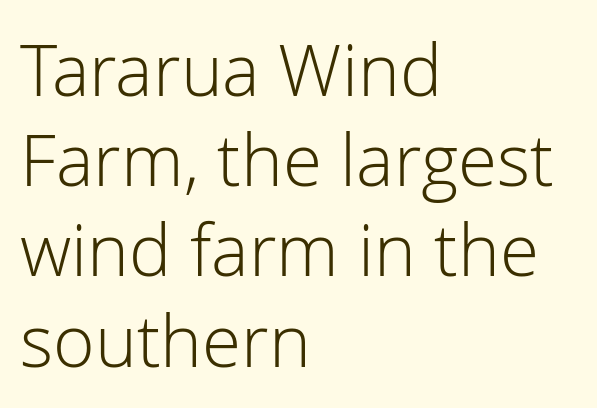
{"serif": "no", "italic": "no", "bold": "no", "weight": "light", "width": "normal", "stroke_contrast": "low", "x_height": "medium", "monospaced": "no", "underline": "no", "align": "left", "line_spacing": "normal", "line_spacing_ratio": 1.27, "letter_spacing": "normal", "letter_spacing_em": 0.0, "glyph_px": 71}
